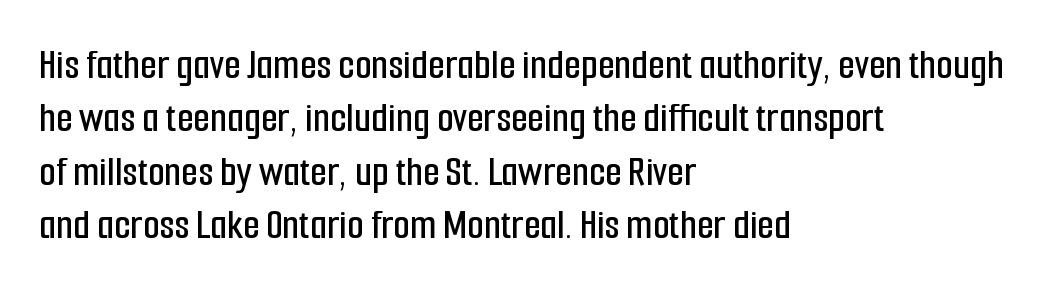
Q: Is the text italic (slanted)? A: No, it is upright.
Q: Is the typeface a serif or a sans-serif typeface? A: Sans-serif.
Q: Is the text underlined? A: No.
Q: How is the paragraph aligned? A: Left-aligned.
Q: Is the spacing between letters normal or unusually wide? A: Normal.
Q: Width (condensed, normal, or wide)? A: Condensed.
Q: Stroke contrast? A: Low.
Q: x-height? A: Medium.
Q: Monospaced? A: No.
